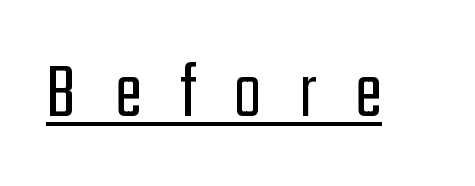
The image shows 80 px light, condensed sans-serif type, upright; set unusually wide letter spacing (+0.48 em), underlined; low stroke contrast and a medium x-height.
